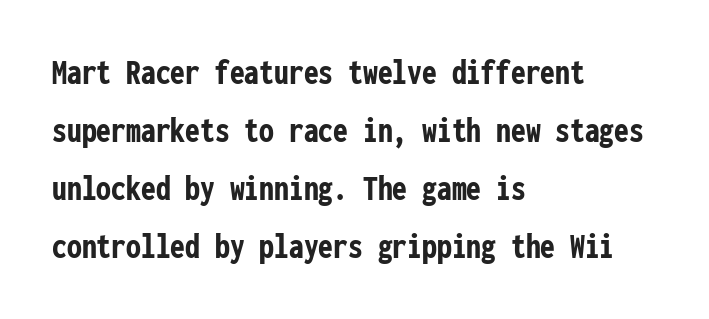
Q: Is the text bold? A: Yes.
Q: Is the text italic (slanted)? A: No, it is upright.
Q: Is the typeface a serif or a sans-serif typeface? A: Sans-serif.
Q: Is the text underlined? A: No.
Q: How is the paragraph aligned? A: Left-aligned.
Q: Is the spacing between letters normal or unusually wide? A: Normal.
Q: Is the spacing between lines tight, normal or loose? A: Normal.
Q: Width (condensed, normal, or wide)? A: Condensed.
Q: Stroke contrast? A: Low.
Q: x-height? A: Medium.
Q: Monospaced? A: Yes.
